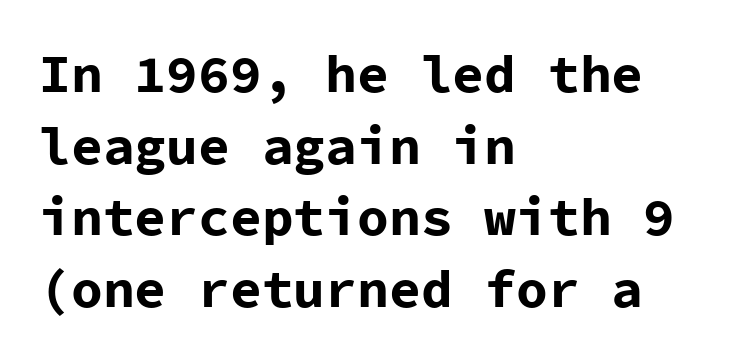
{"serif": "no", "italic": "no", "bold": "yes", "weight": "bold", "width": "normal", "stroke_contrast": "low", "x_height": "medium", "monospaced": "yes", "underline": "no", "align": "left", "line_spacing": "normal", "line_spacing_ratio": 1.35, "letter_spacing": "normal", "letter_spacing_em": 0.0, "glyph_px": 53}
